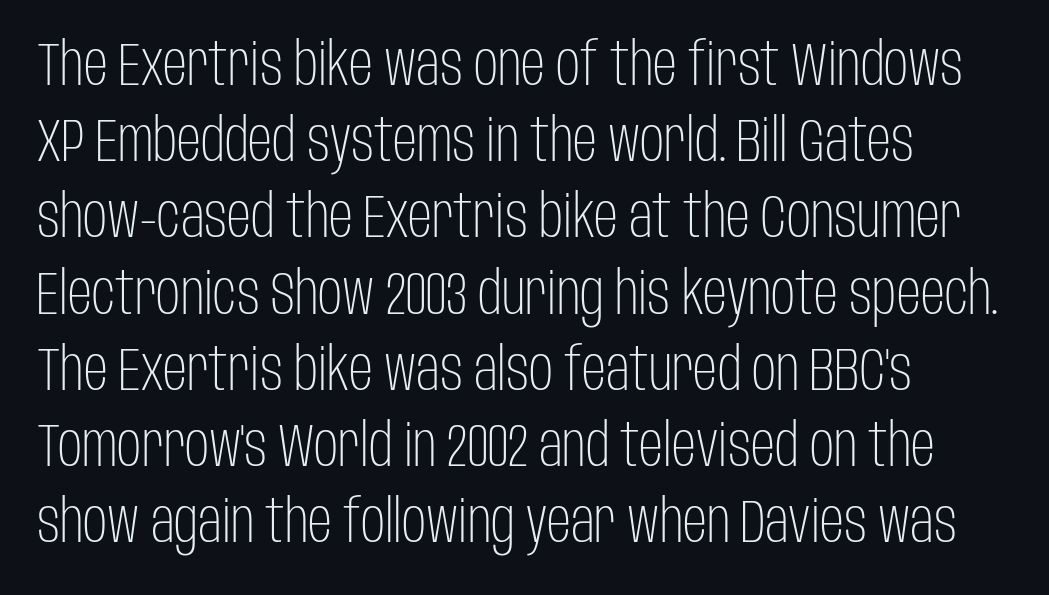
Q: Is the text bold? A: No.
Q: Is the text italic (slanted)? A: No, it is upright.
Q: Is the typeface a serif or a sans-serif typeface? A: Sans-serif.
Q: Is the text underlined? A: No.
Q: How is the paragraph aligned? A: Left-aligned.
Q: Is the spacing between letters normal or unusually wide? A: Normal.
Q: Is the spacing between lines tight, normal or loose? A: Normal.
Q: Width (condensed, normal, or wide)? A: Condensed.
Q: Stroke contrast? A: Low.
Q: x-height? A: Large.
Q: Monospaced? A: No.
